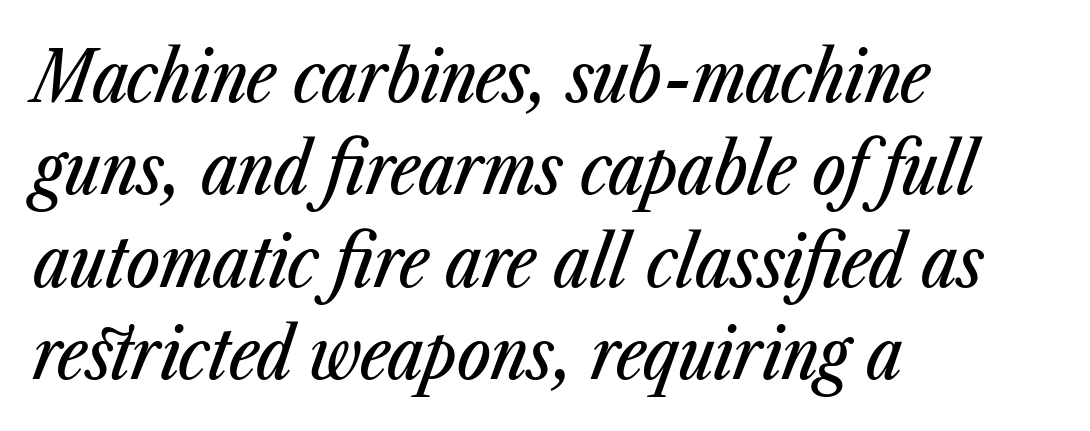
The image shows 71 px condensed type, italic (leaning right); set left-aligned, normal line spacing (1.3x), normal letter spacing, not underlined; low stroke contrast and a medium x-height.
